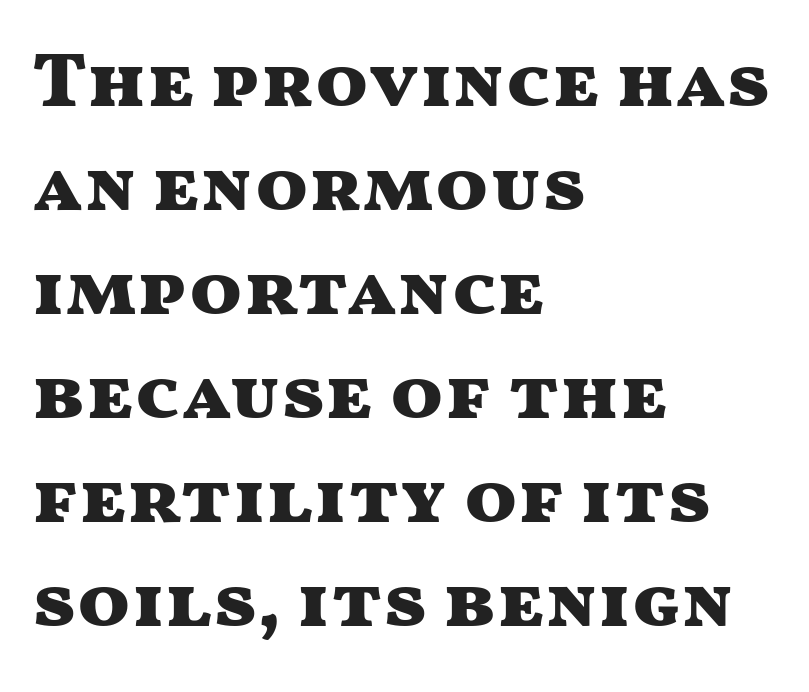
{"serif": "no", "italic": "no", "bold": "yes", "weight": "heavy", "width": "wide", "stroke_contrast": "medium", "x_height": "medium", "monospaced": "no", "underline": "no", "align": "left", "line_spacing": "normal", "line_spacing_ratio": 1.35, "letter_spacing": "normal", "letter_spacing_em": 0.0, "glyph_px": 77}
